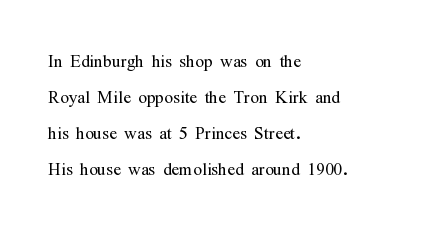
The foot of each line stays bare and open. It's the straight-up-and-down kind of type. The gaps between neighbouring characters are ordinary and unremarkable. A normal amount of white space separates one row of letters from the next. Typeset ragged right — the left edge is the straight one. Is the stroke heavy? The answer is a plain regular-or-lighter.
